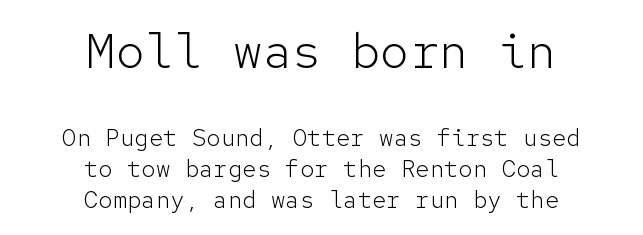
Compared with a flush-left layout, this one balances lines on the center instead. Typesetter's note — upper block bumped up in size, lower block left smaller. Horizontal bands of white between lines are of average thickness. What kind of face is this? One without serifs — a sans.
